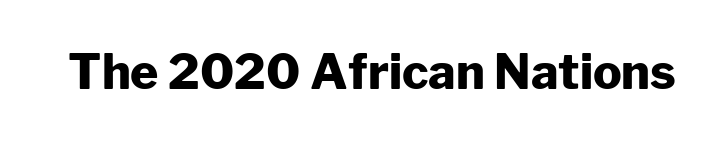
{"serif": "no", "italic": "no", "bold": "yes", "weight": "heavy", "width": "normal", "stroke_contrast": "low", "x_height": "medium", "monospaced": "no", "underline": "no", "letter_spacing": "normal", "letter_spacing_em": 0.0, "glyph_px": 48}
